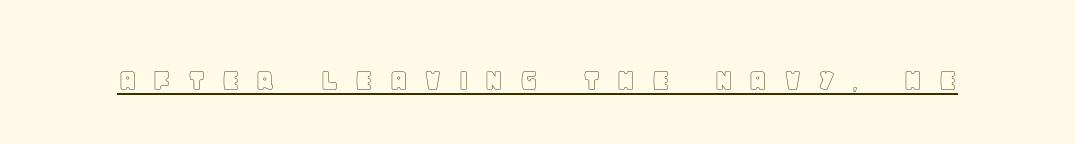
What stands out about the letter spacing? Its width — letters are far apart. What decoration does the sample have? An underline. Each letter keeps its own natural width here, so spacing adapts to shape. Nope, not italic — everything's standing straight.
